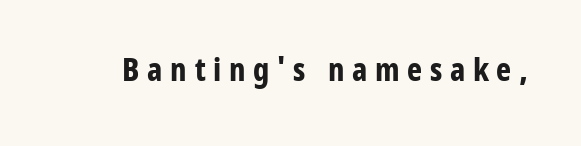
Q: Is the text bold? A: Yes.
Q: Is the text italic (slanted)? A: No, it is upright.
Q: Is the typeface a serif or a sans-serif typeface? A: Sans-serif.
Q: Is the text underlined? A: No.
Q: Is the spacing between letters normal or unusually wide? A: Unusually wide.
Q: Width (condensed, normal, or wide)? A: Condensed.
Q: Stroke contrast? A: Low.
Q: x-height? A: Medium.
Q: Monospaced? A: No.
